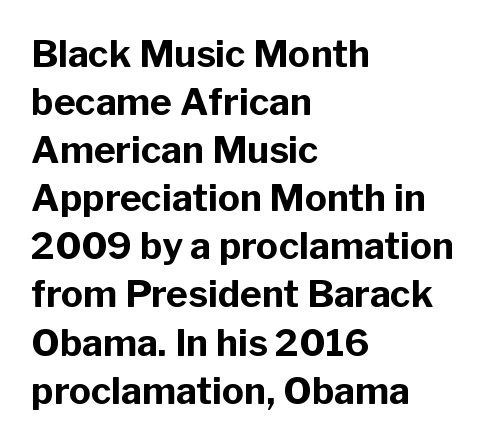
Bold? Absolutely — the strokes are thick and heavy. Each new line begins a customary step beneath the previous one. This sample has the flowing, uneven cadence of proportional lettering. The type family on display is of the sans-serif kind. All the whitespace from short lines collects on the right. Inter-character spacing is left at the font's built-in metrics.
